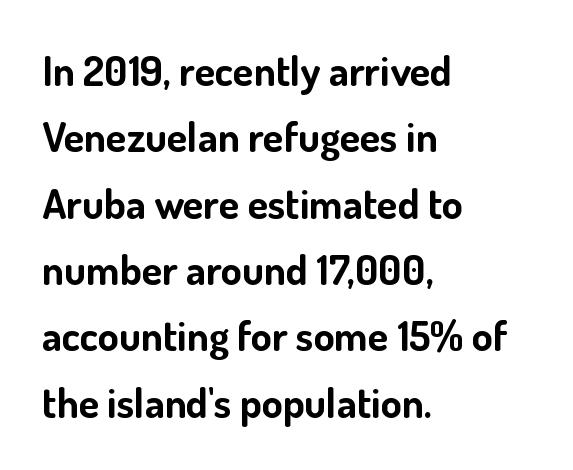
{"serif": "no", "italic": "no", "bold": "yes", "weight": "bold", "width": "normal", "stroke_contrast": "low", "x_height": "small", "monospaced": "no", "underline": "no", "align": "left", "line_spacing": "normal", "line_spacing_ratio": 1.58, "letter_spacing": "normal", "letter_spacing_em": 0.0, "glyph_px": 42}
